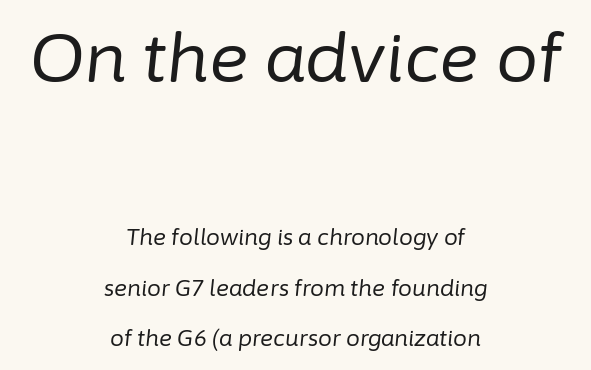
{"italic": "yes", "lean": "right", "slant_degrees": 6, "bold": "no", "weight": "regular", "width": "normal", "stroke_contrast": "low", "x_height": "medium", "monospaced": "no", "underline": "no", "align": "center", "line_spacing": "loose", "line_spacing_ratio": 2.28, "letter_spacing": "normal", "letter_spacing_em": 0.0, "larger_block": "first", "size_ratio": 3.05, "glyph_px": 67}
